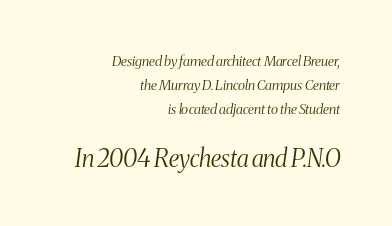
Q: Is the text bold? A: No.
Q: Is the text italic (slanted)? A: Yes, it leans right by about 8 degrees.
Q: Is the text underlined? A: No.
Q: How is the paragraph aligned? A: Right-aligned.
Q: Is the spacing between letters normal or unusually wide? A: Normal.
Q: Is the spacing between lines tight, normal or loose? A: Normal.
Q: Which block of text is set in a larger size, the first (top) or the second (bottom)? A: The second (bottom) one.
